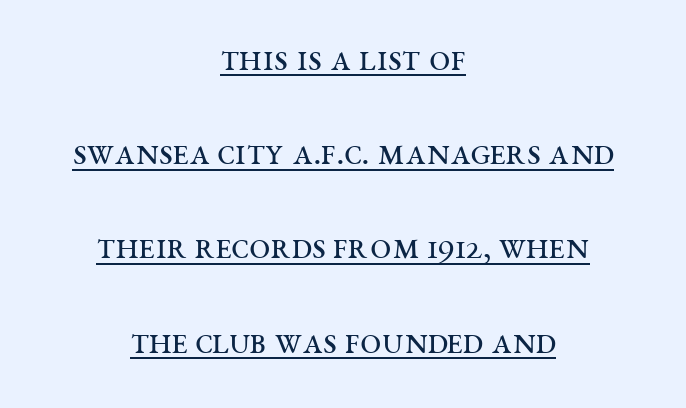
Q: Is the text bold? A: No.
Q: Is the text italic (slanted)? A: No, it is upright.
Q: Is the typeface a serif or a sans-serif typeface? A: Serif.
Q: Is the text underlined? A: Yes.
Q: How is the paragraph aligned? A: Centered.
Q: Is the spacing between letters normal or unusually wide? A: Normal.
Q: Is the spacing between lines tight, normal or loose? A: Loose.
Q: Width (condensed, normal, or wide)? A: Wide.
Q: Stroke contrast? A: Medium.
Q: x-height? A: Large.
Q: Monospaced? A: No.
